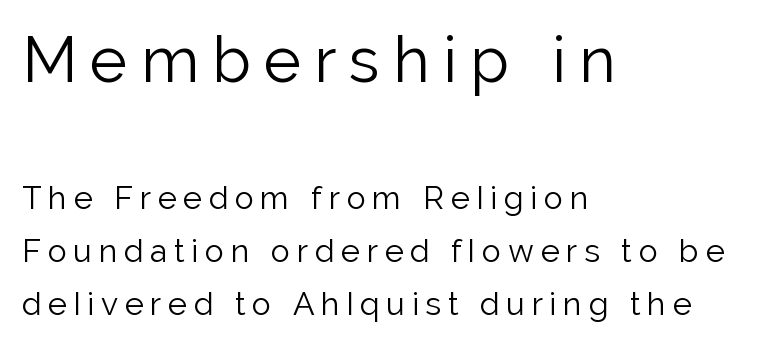
The image shows 63 px light sans-serif type, upright; set left-aligned, normal line spacing (1.67x), unusually wide letter spacing (+0.21 em), not underlined; the first (top) block is 1.97x larger; low stroke contrast and a medium x-height.
